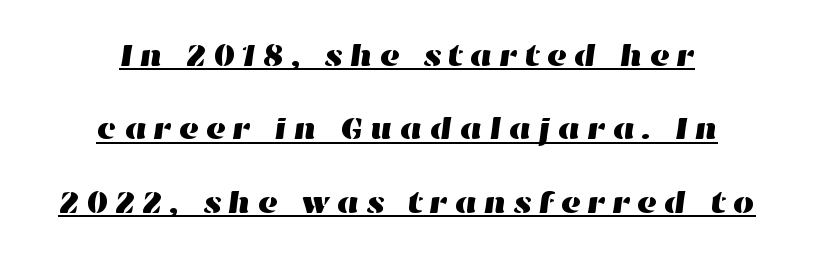
The image shows 31 px wide type; set centered, loose line spacing (2.37x), unusually wide letter spacing (+0.21 em), underlined; high stroke contrast and a medium x-height.
